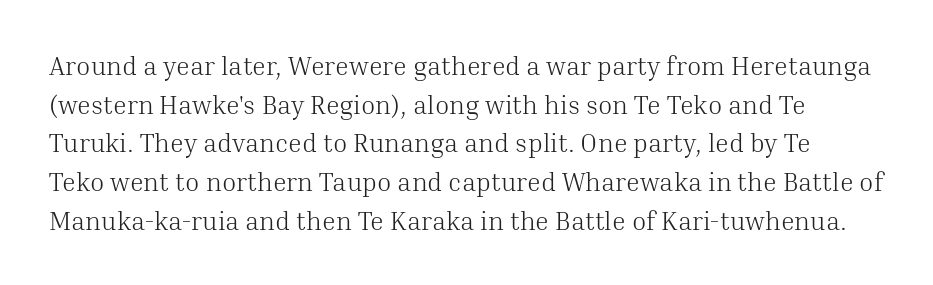
{"italic": "no", "bold": "no", "underline": "no", "line_spacing": "normal", "line_spacing_ratio": 1.49, "letter_spacing": "normal", "letter_spacing_em": 0.0, "glyph_px": 26}
